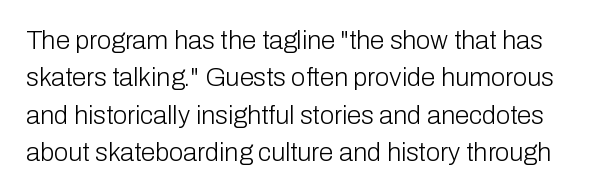
The type sits square on the baseline with zero lean. These glyphs show unthickened strokes, regular width or finer. Has an underline been added? It has not. Whoever set this chose a conventional vertical rhythm. Observe the ordinary spacing: letters are neighbours, not strangers.
